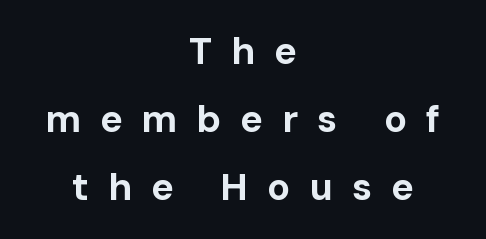
{"serif": "no", "italic": "no", "bold": "yes", "weight": "bold", "width": "normal", "stroke_contrast": "low", "x_height": "medium", "monospaced": "no", "underline": "no", "align": "center", "line_spacing_ratio": 1.79, "letter_spacing": "wide", "letter_spacing_em": 0.5, "glyph_px": 38}
